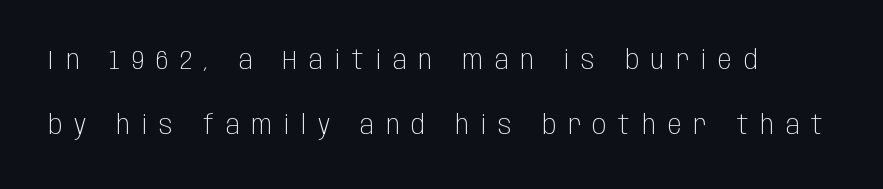
{"italic": "no", "bold": "no", "underline": "no", "line_spacing": "loose", "line_spacing_ratio": 2.49, "letter_spacing": "wide", "letter_spacing_em": 0.46, "glyph_px": 26}
